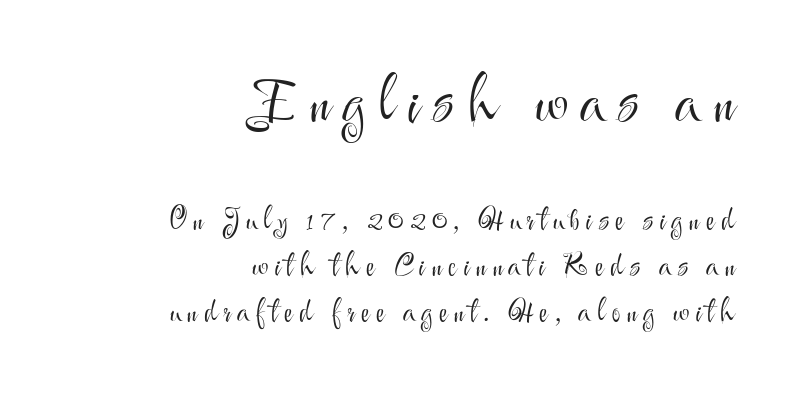
Q: Is the text bold? A: No.
Q: Is the typeface a serif or a sans-serif typeface? A: Sans-serif.
Q: Is the text underlined? A: No.
Q: How is the paragraph aligned? A: Right-aligned.
Q: Is the spacing between letters normal or unusually wide? A: Unusually wide.
Q: Is the spacing between lines tight, normal or loose? A: Normal.
Q: Which block of text is set in a larger size, the first (top) or the second (bottom)? A: The first (top) one.
Q: Width (condensed, normal, or wide)? A: Normal.
Q: Stroke contrast? A: Medium.
Q: x-height? A: Small.
Q: Monospaced? A: No.
